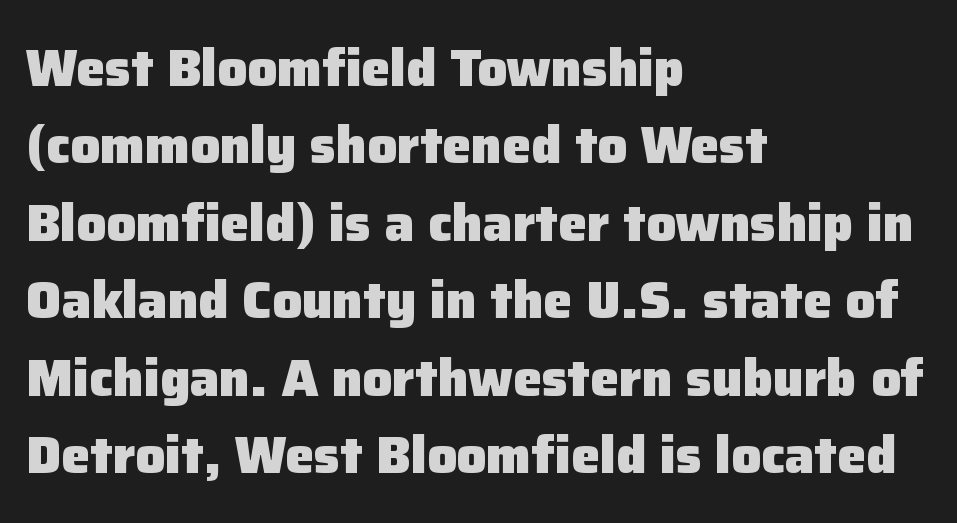
The image shows 52 px heavy sans-serif type, upright; set left-aligned, normal line spacing (1.49x), normal letter spacing, not underlined; low stroke contrast and a medium x-height.
